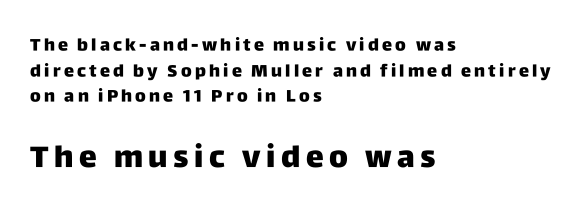
The image shows 30 px heavy sans-serif type, upright; set left-aligned, normal line spacing (1.51x), not underlined; the second (bottom) block is 1.76x larger; low stroke contrast and a large x-height.
